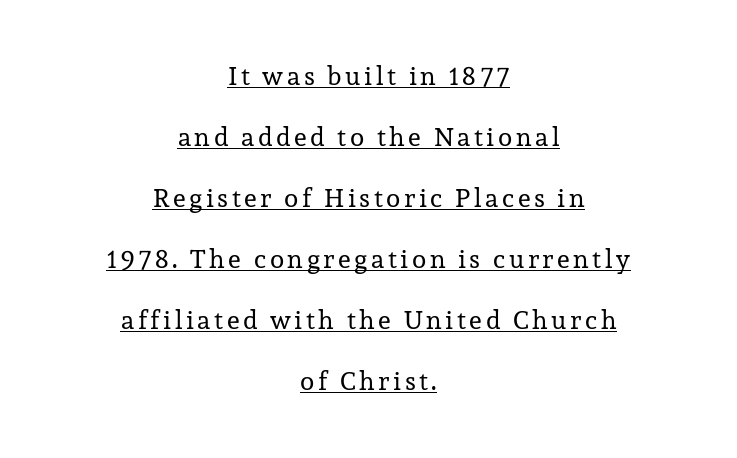
Q: Is the text bold? A: No.
Q: Is the text italic (slanted)? A: No, it is upright.
Q: Is the text underlined? A: Yes.
Q: How is the paragraph aligned? A: Centered.
Q: Is the spacing between lines tight, normal or loose? A: Loose.
